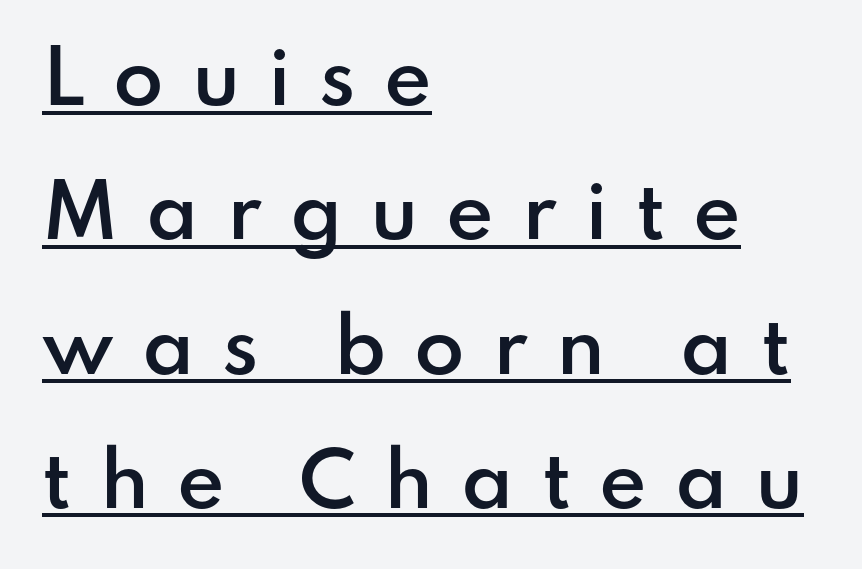
Q: Is the text bold? A: Semi-bold.
Q: Is the text italic (slanted)? A: No, it is upright.
Q: Is the typeface a serif or a sans-serif typeface? A: Sans-serif.
Q: Is the text underlined? A: Yes.
Q: How is the paragraph aligned? A: Left-aligned.
Q: Is the spacing between letters normal or unusually wide? A: Unusually wide.
Q: Width (condensed, normal, or wide)? A: Normal.
Q: Stroke contrast? A: Low.
Q: x-height? A: Small.
Q: Monospaced? A: No.
